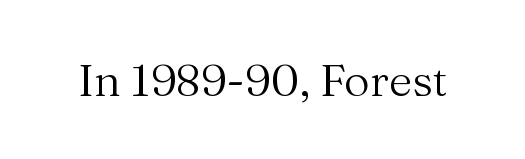
Q: Is the text bold? A: No.
Q: Is the text italic (slanted)? A: No, it is upright.
Q: Is the typeface a serif or a sans-serif typeface? A: Serif.
Q: Is the text underlined? A: No.
Q: Is the spacing between letters normal or unusually wide? A: Normal.
Q: Width (condensed, normal, or wide)? A: Normal.
Q: Stroke contrast? A: Medium.
Q: x-height? A: Medium.
Q: Monospaced? A: No.
